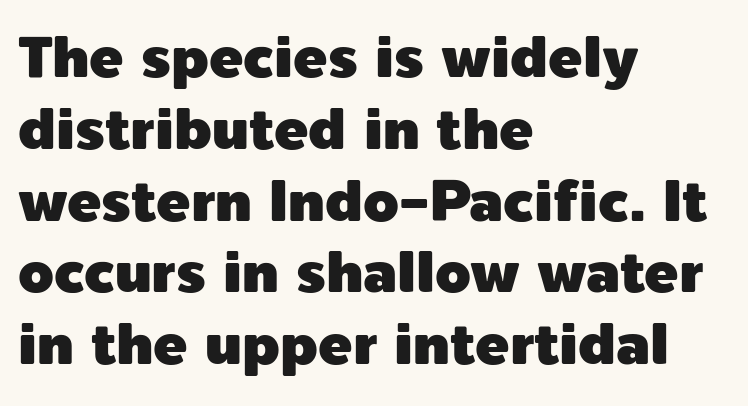
The image shows 57 px sans-serif type, upright; set left-aligned, normal line spacing (1.26x), normal letter spacing, not underlined; a medium x-height.
